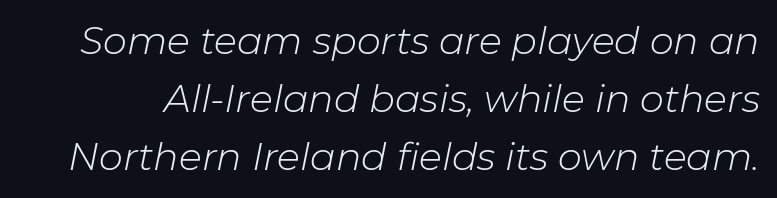
{"italic": "yes", "lean": "right", "slant_degrees": 11, "bold": "no", "weight": "light", "width": "normal", "stroke_contrast": "low", "x_height": "medium", "monospaced": "no", "underline": "no", "line_spacing": "normal", "line_spacing_ratio": 1.53, "letter_spacing": "normal", "letter_spacing_em": 0.0, "glyph_px": 38}
